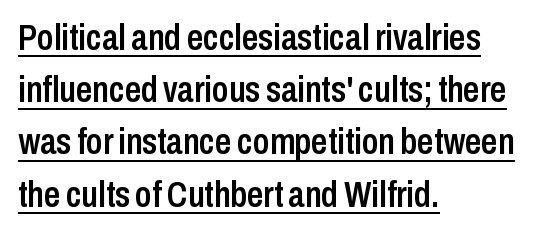
{"serif": "no", "italic": "no", "bold": "semi", "weight": "semibold", "width": "condensed", "stroke_contrast": "low", "x_height": "medium", "monospaced": "no", "underline": "yes", "align": "left", "line_spacing": "normal", "line_spacing_ratio": 1.45, "letter_spacing": "normal", "letter_spacing_em": 0.0, "glyph_px": 36}
